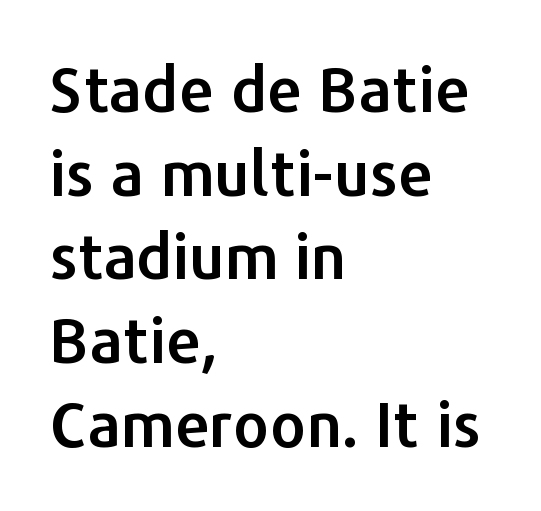
Is there much room between lines? A standard amount, neither cramped nor airy. Proportional: the letters do not fall into vertical columns. The gap between lines stays unmarked. Upright lettering throughout. The tracking reads as untouched default to a designer's eye. Each line starts at the same left margin while the right side varies.
